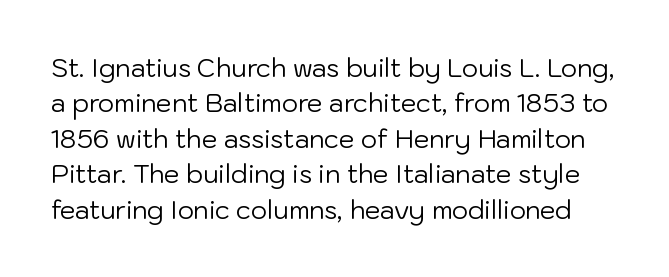
The line texture is even and compact thanks to regular tracking. Plain, unruled lines of type. The rendering uses a moderate line-height, typical for paragraphs. You can tell it's not italic because the verticals are truly vertical. The face looks like a standard text weight, possibly lighter.
